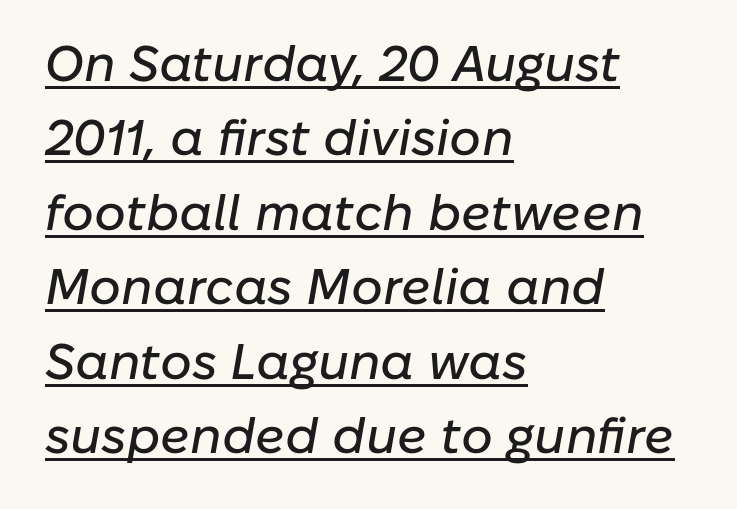
Q: Is the text italic (slanted)? A: Yes, it leans right by about 10 degrees.
Q: Is the text underlined? A: Yes.
Q: How is the paragraph aligned? A: Left-aligned.
Q: Is the spacing between letters normal or unusually wide? A: Normal.
Q: Is the spacing between lines tight, normal or loose? A: Normal.
Q: Width (condensed, normal, or wide)? A: Normal.
Q: Stroke contrast? A: Low.
Q: x-height? A: Medium.
Q: Monospaced? A: No.
